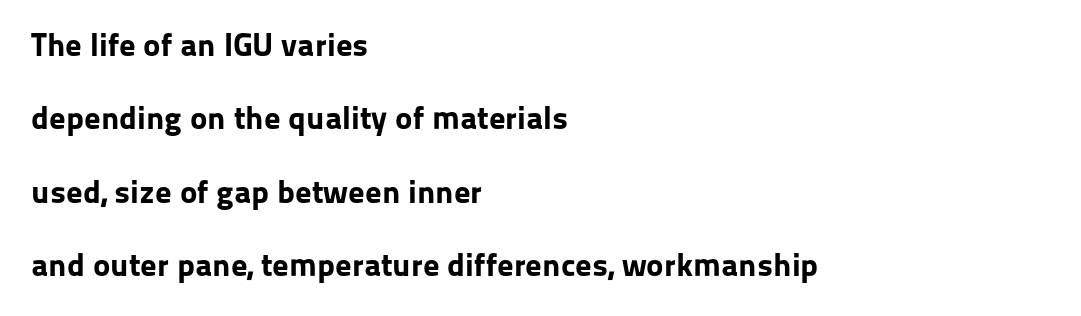
The words here are not underlined. Vertically, the passage feels expansive, rows floating well apart. The lines in this sample share a left origin and differ only in where they stop. In terms of posture, this sample is upright. Note: no serifs on the glyphs.
